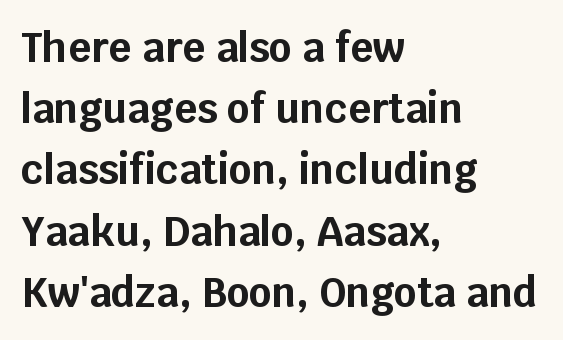
{"serif": "no", "italic": "no", "bold": "yes", "weight": "bold", "width": "normal", "stroke_contrast": "low", "x_height": "large", "monospaced": "no", "underline": "no", "align": "left", "line_spacing": "normal", "line_spacing_ratio": 1.53, "letter_spacing": "normal", "letter_spacing_em": 0.0, "glyph_px": 40}
